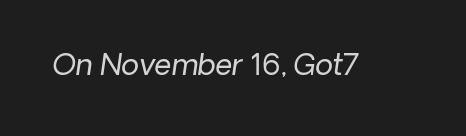
Q: Is the text bold? A: No.
Q: Is the typeface a serif or a sans-serif typeface? A: Sans-serif.
Q: Is the text underlined? A: No.
Q: Is the spacing between letters normal or unusually wide? A: Normal.
Q: Width (condensed, normal, or wide)? A: Normal.
Q: Stroke contrast? A: Low.
Q: x-height? A: Medium.
Q: Monospaced? A: No.
